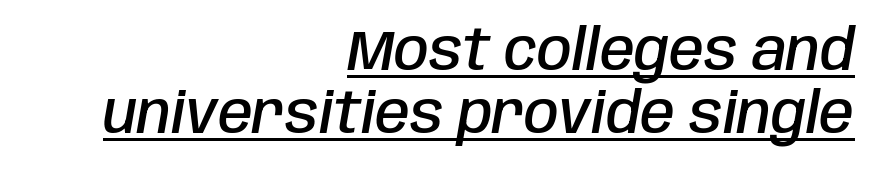
Is the block centered? No — it sits flush against the right margin. The letters are slanted; this is an italic face. Note the varied advance widths — an 'i' is clearly narrower than an 'm'. Baseline-to-baseline distance is barely more than the letter height. Inter-character spacing is left at the font's built-in metrics.
